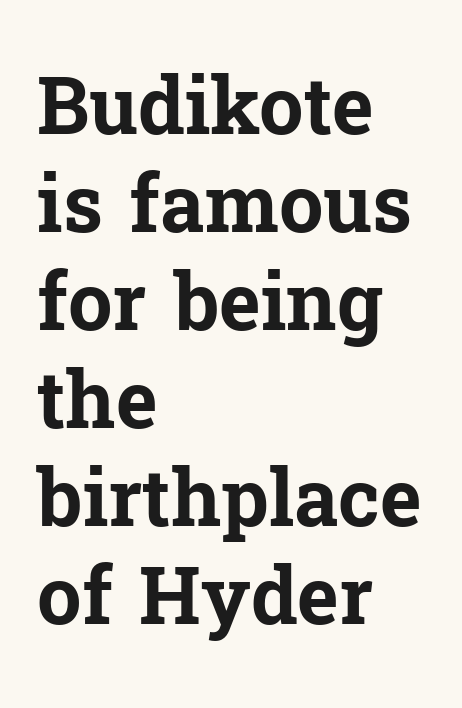
Q: Is the text bold? A: Yes.
Q: Is the text italic (slanted)? A: No, it is upright.
Q: Is the typeface a serif or a sans-serif typeface? A: Serif.
Q: Is the text underlined? A: No.
Q: How is the paragraph aligned? A: Left-aligned.
Q: Is the spacing between letters normal or unusually wide? A: Normal.
Q: Width (condensed, normal, or wide)? A: Normal.
Q: Stroke contrast? A: Low.
Q: x-height? A: Medium.
Q: Monospaced? A: No.
